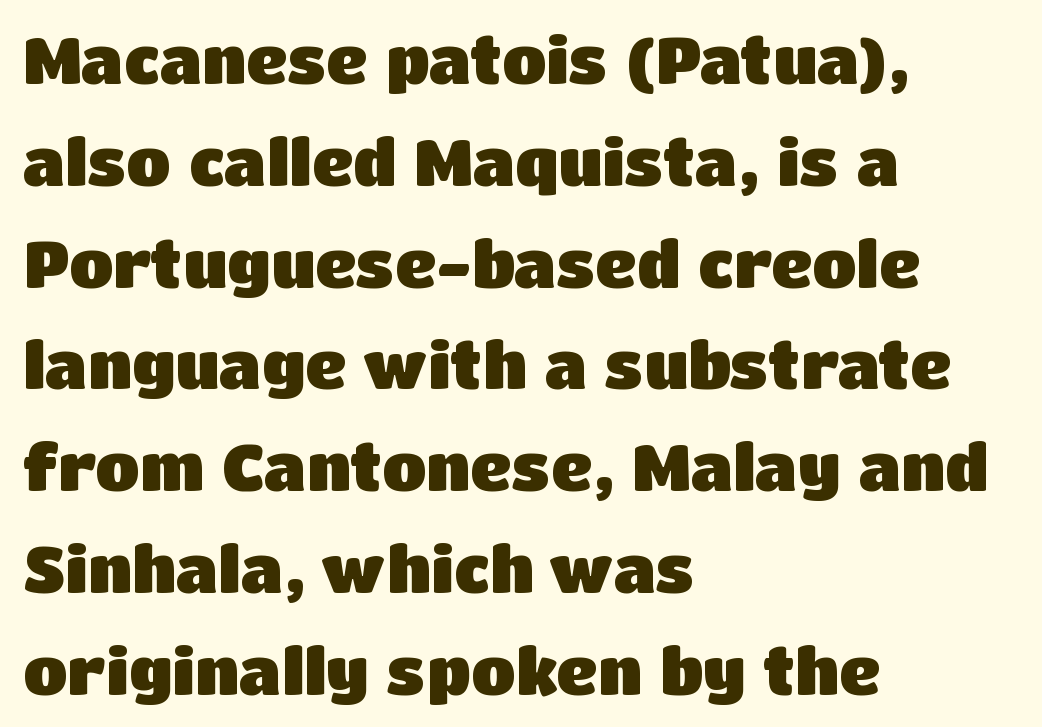
Q: Is the text bold? A: Yes.
Q: Is the text italic (slanted)? A: No, it is upright.
Q: Is the typeface a serif or a sans-serif typeface? A: Sans-serif.
Q: Is the text underlined? A: No.
Q: How is the paragraph aligned? A: Left-aligned.
Q: Is the spacing between letters normal or unusually wide? A: Normal.
Q: Is the spacing between lines tight, normal or loose? A: Normal.
Q: Width (condensed, normal, or wide)? A: Normal.
Q: Stroke contrast? A: Low.
Q: x-height? A: Large.
Q: Monospaced? A: No.
